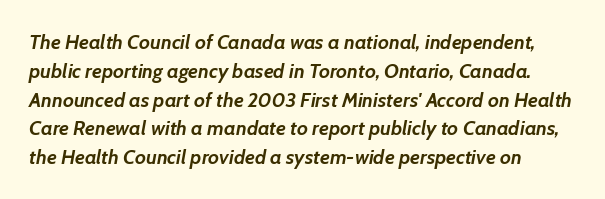
Q: Is the text bold? A: Yes.
Q: Is the text italic (slanted)? A: Yes, it leans right by about 7 degrees.
Q: Is the text underlined? A: No.
Q: Is the spacing between letters normal or unusually wide? A: Normal.
Q: Is the spacing between lines tight, normal or loose? A: Normal.
